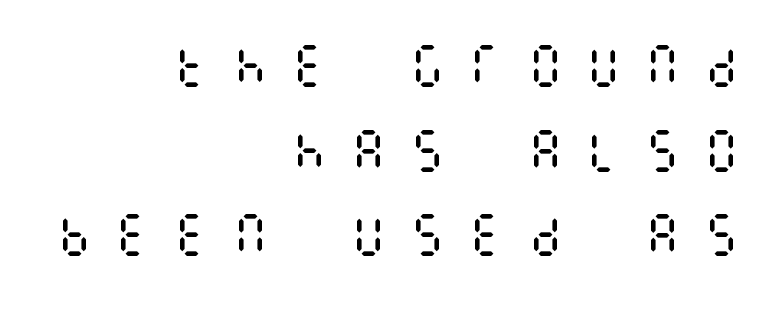
Q: Is the text bold? A: No.
Q: Is the text italic (slanted)? A: No, it is upright.
Q: Is the text underlined? A: No.
Q: How is the paragraph aligned? A: Right-aligned.
Q: Is the spacing between letters normal or unusually wide? A: Unusually wide.
Q: Width (condensed, normal, or wide)? A: Condensed.
Q: Stroke contrast? A: Medium.
Q: x-height? A: Large.
